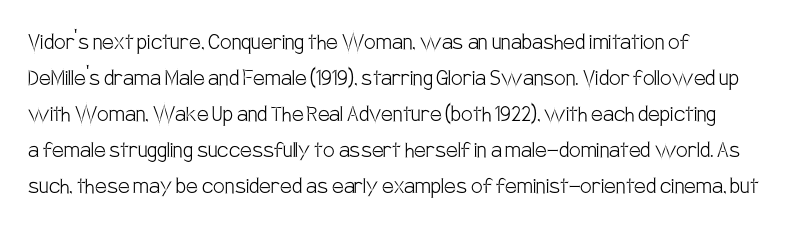
Q: Is the text bold? A: No.
Q: Is the text italic (slanted)? A: No, it is upright.
Q: Is the text underlined? A: No.
Q: How is the paragraph aligned? A: Left-aligned.
Q: Is the spacing between letters normal or unusually wide? A: Normal.
Q: Is the spacing between lines tight, normal or loose? A: Normal.
